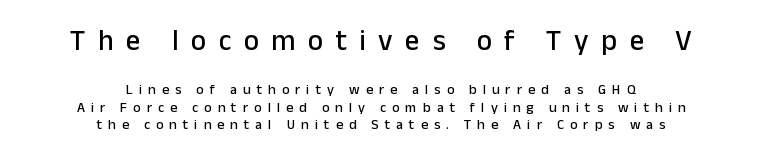
The image shows 29 px sans-serif type, upright; set centered, line spacing 1.24x, unusually wide letter spacing (+0.43 em), not underlined; the first (top) block is 2.07x larger; low stroke contrast and a medium x-height.
